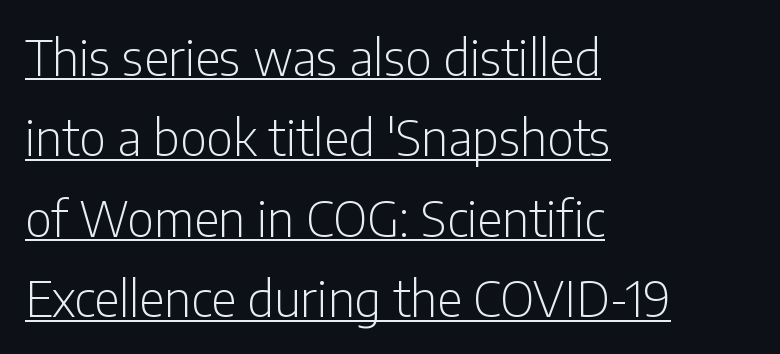
Check where the strokes stop: nothing finishes them off — pure sans. No italicization has been applied; the sample stays upright. Each line of the rendering has a horizontal stroke beneath the glyphs. Compared with typical paragraphs, the rows here are spaced about the same. Honestly, the letter spacing is just normal — you wouldn't notice it.
